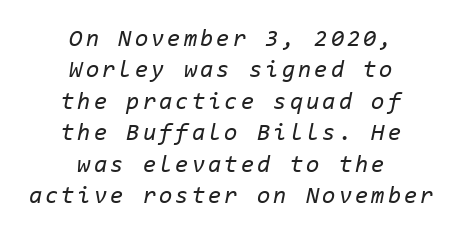
Honestly, there is no underline to notice here at all. Weight: in the light-to-regular range. Tall strokes in this sample are angled rather than plumb. Vertical spacing — default. A student would call this center alignment; a typographer would say set centered.
